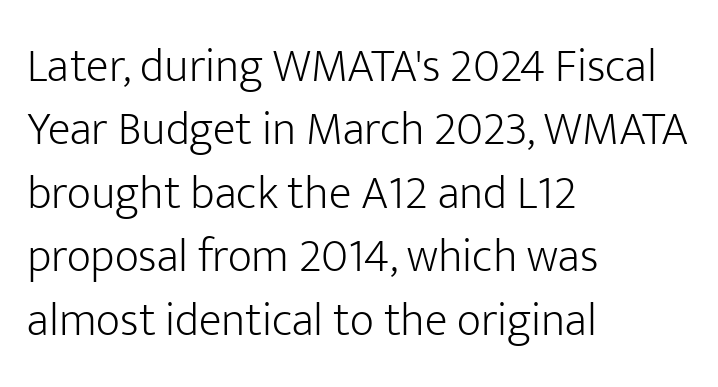
{"serif": "no", "italic": "no", "bold": "no", "weight": "light", "width": "normal", "stroke_contrast": "low", "x_height": "medium", "monospaced": "no", "underline": "no", "align": "left", "line_spacing": "normal", "line_spacing_ratio": 1.35, "letter_spacing": "normal", "letter_spacing_em": 0.0, "glyph_px": 47}
